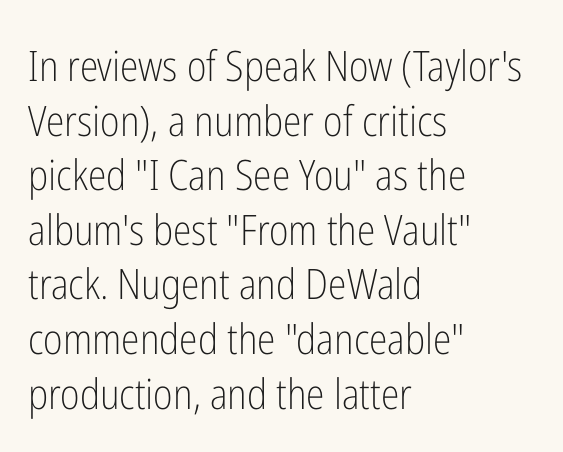
Tracking value appears to be zero — textbook default spacing. A typesetter would label this face a sans. This sample has the flowing, uneven cadence of proportional lettering. The text block is weighted toward the left margin, trailing off unevenly rightward.
